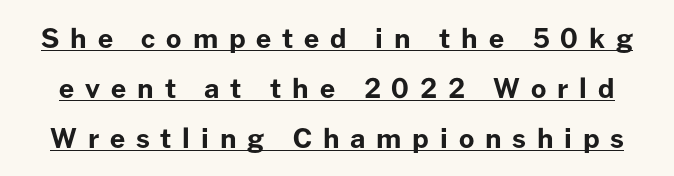
Q: Is the text bold? A: Yes.
Q: Is the text italic (slanted)? A: No, it is upright.
Q: Is the text underlined? A: Yes.
Q: Is the spacing between letters normal or unusually wide? A: Unusually wide.
